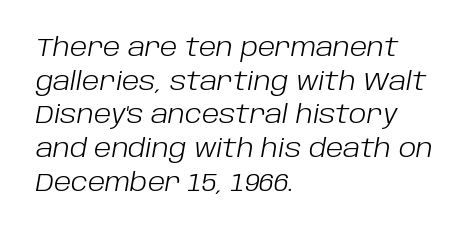
Q: Is the text bold? A: No.
Q: Is the text italic (slanted)? A: Yes, it leans right by about 10 degrees.
Q: Is the text underlined? A: No.
Q: How is the paragraph aligned? A: Left-aligned.
Q: Is the spacing between letters normal or unusually wide? A: Normal.
Q: Is the spacing between lines tight, normal or loose? A: Normal.
